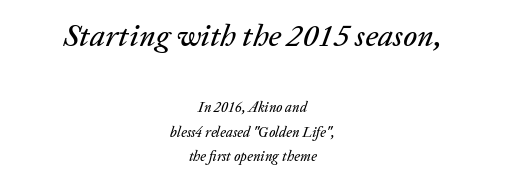
Q: Is the text italic (slanted)? A: Yes, it leans right by about 20 degrees.
Q: Is the text underlined? A: No.
Q: How is the paragraph aligned? A: Centered.
Q: Is the spacing between letters normal or unusually wide? A: Normal.
Q: Which block of text is set in a larger size, the first (top) or the second (bottom)? A: The first (top) one.
Q: Width (condensed, normal, or wide)? A: Normal.
Q: Stroke contrast? A: Low.
Q: x-height? A: Medium.
Q: Monospaced? A: No.
